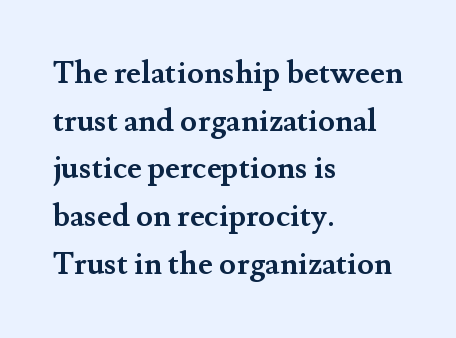
{"serif": "yes", "italic": "no", "bold": "yes", "weight": "semibold", "width": "normal", "stroke_contrast": "medium", "x_height": "small", "monospaced": "no", "underline": "no", "align": "left", "line_spacing": "normal", "line_spacing_ratio": 1.54, "letter_spacing": "normal", "letter_spacing_em": 0.0, "glyph_px": 31}
